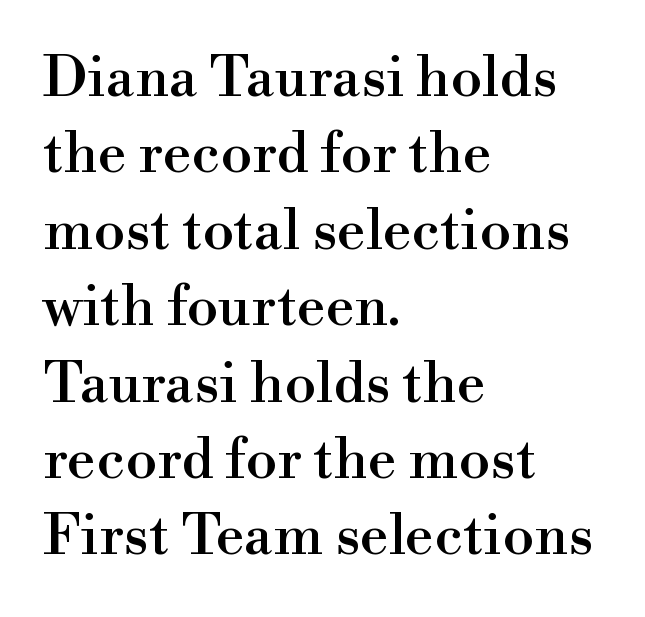
{"serif": "yes", "italic": "no", "width": "normal", "x_height": "small", "monospaced": "no", "underline": "no", "align": "left", "line_spacing": "normal", "line_spacing_ratio": 1.34, "letter_spacing": "normal", "letter_spacing_em": 0.0, "glyph_px": 57}
